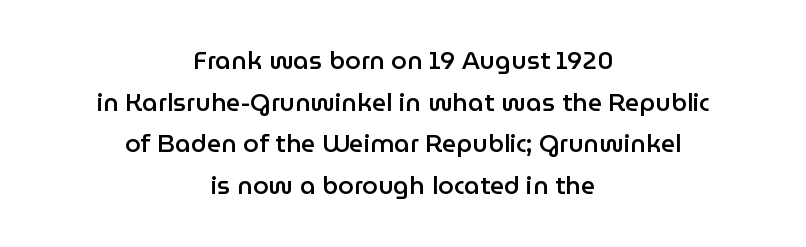
Leftover space on each line is divided equally before and after the words. Tall strokes in this sample are plumb rather than angled. The face used here is a semibold: visibly heavier than regular, lighter than bold. What's the leading like? Ordinary, nothing unusual. A clean baseline with only descenders dipping below it. The letterforms sit shoulder to shoulder at normal distance.
